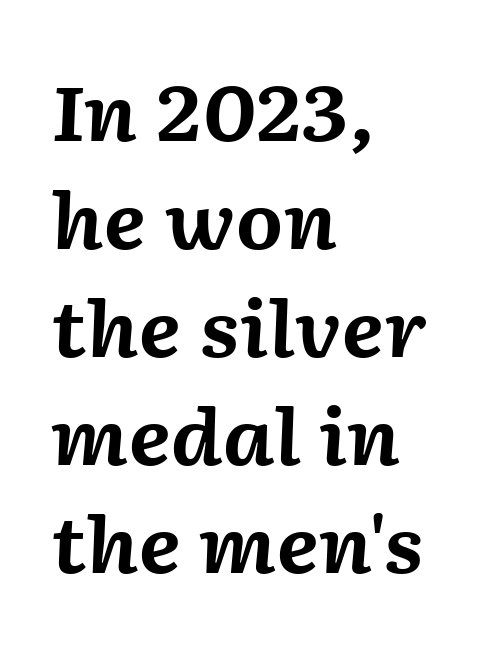
This rendering uses left alignment, leaving the right contour irregular. Varying glyph widths throughout — classic text-font behaviour. Would a proofreader flag this as italicized? Yes. You could call the tracking neutral — neither tight nor loose.
